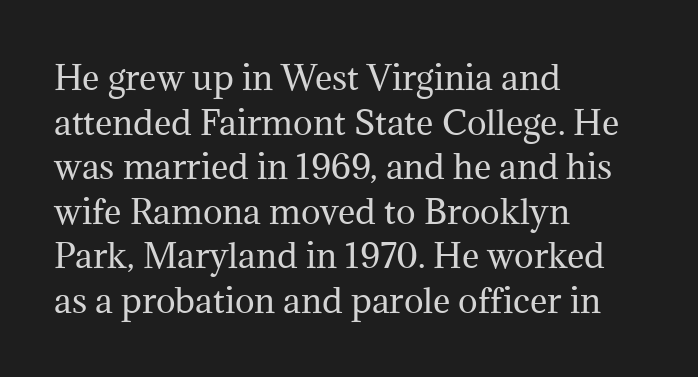
Q: Is the text bold? A: No.
Q: Is the text italic (slanted)? A: No, it is upright.
Q: Is the typeface a serif or a sans-serif typeface? A: Serif.
Q: Is the text underlined? A: No.
Q: How is the paragraph aligned? A: Left-aligned.
Q: Is the spacing between letters normal or unusually wide? A: Normal.
Q: Is the spacing between lines tight, normal or loose? A: Normal.
Q: Width (condensed, normal, or wide)? A: Normal.
Q: Stroke contrast? A: Medium.
Q: x-height? A: Medium.
Q: Monospaced? A: No.
